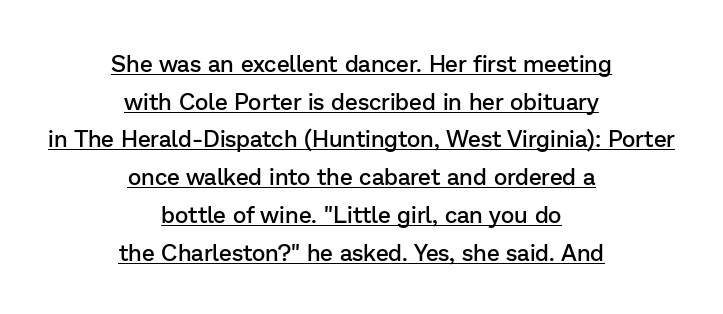
This rendering leaves character spacing at its baseline value. These lines were composed using upright roman letters. This sample carries an underscore along the baseline area. The rendering positions every line midway between the sides. Semibold letterforms, between regular and bold. A typesetter would call this leading conventional body-copy spacing.
